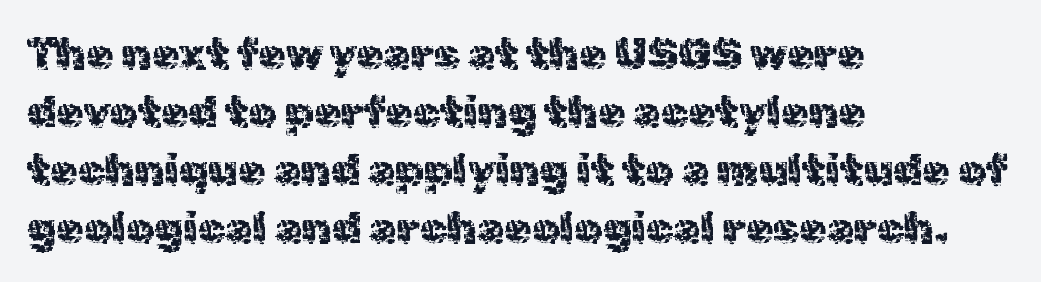
{"serif": "no", "italic": "no", "width": "normal", "x_height": "medium", "monospaced": "no", "underline": "no", "align": "left", "line_spacing": "normal", "line_spacing_ratio": 1.32, "letter_spacing": "normal", "letter_spacing_em": 0.0, "glyph_px": 44}
